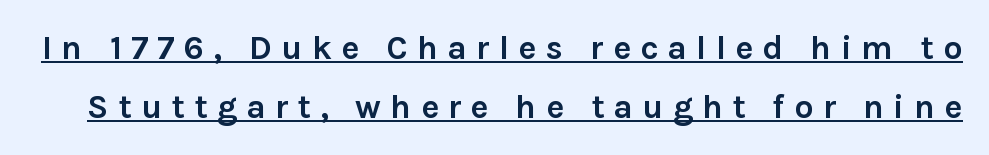
Q: Is the text bold? A: Yes.
Q: Is the text italic (slanted)? A: No, it is upright.
Q: Is the typeface a serif or a sans-serif typeface? A: Sans-serif.
Q: Is the text underlined? A: Yes.
Q: Is the spacing between letters normal or unusually wide? A: Unusually wide.
Q: Width (condensed, normal, or wide)? A: Normal.
Q: Stroke contrast? A: Low.
Q: x-height? A: Medium.
Q: Monospaced? A: No.
